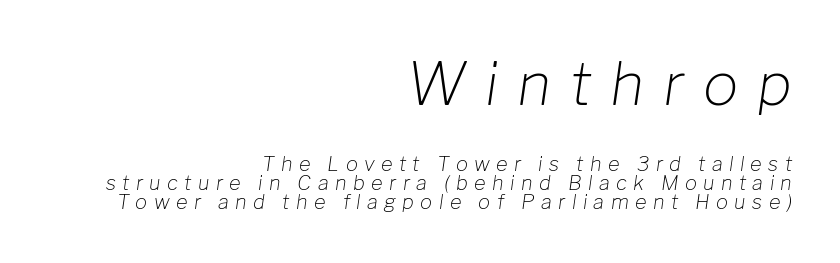
The image shows 59 px light type, italic (leaning right); set right-aligned, tight line spacing (0.95x), unusually wide letter spacing (+0.32 em), not underlined; the first (top) block is 2.95x larger; low stroke contrast and a medium x-height.
